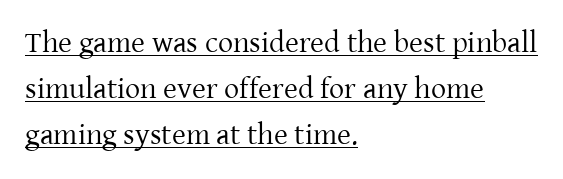
{"serif": "yes", "italic": "no", "bold": "no", "weight": "regular", "width": "normal", "stroke_contrast": "low", "x_height": "medium", "monospaced": "no", "underline": "yes", "align": "left", "line_spacing": "normal", "line_spacing_ratio": 1.54, "letter_spacing": "normal", "letter_spacing_em": 0.0, "glyph_px": 30}
